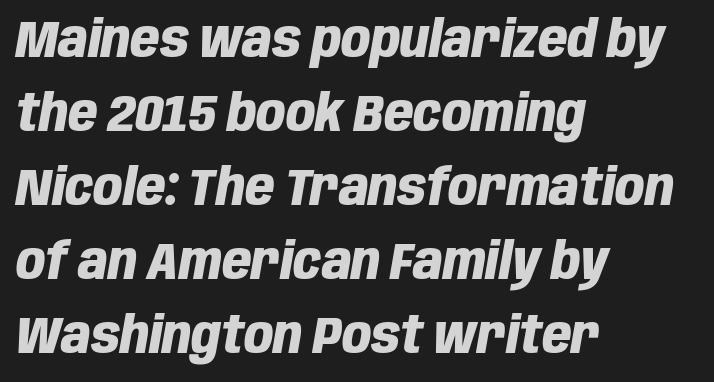
{"italic": "yes", "lean": "right", "slant_degrees": 10, "bold": "yes", "weight": "heavy", "width": "condensed", "stroke_contrast": "low", "x_height": "large", "monospaced": "no", "underline": "no", "align": "left", "line_spacing": "normal", "line_spacing_ratio": 1.45, "letter_spacing": "normal", "letter_spacing_em": 0.0, "glyph_px": 51}
